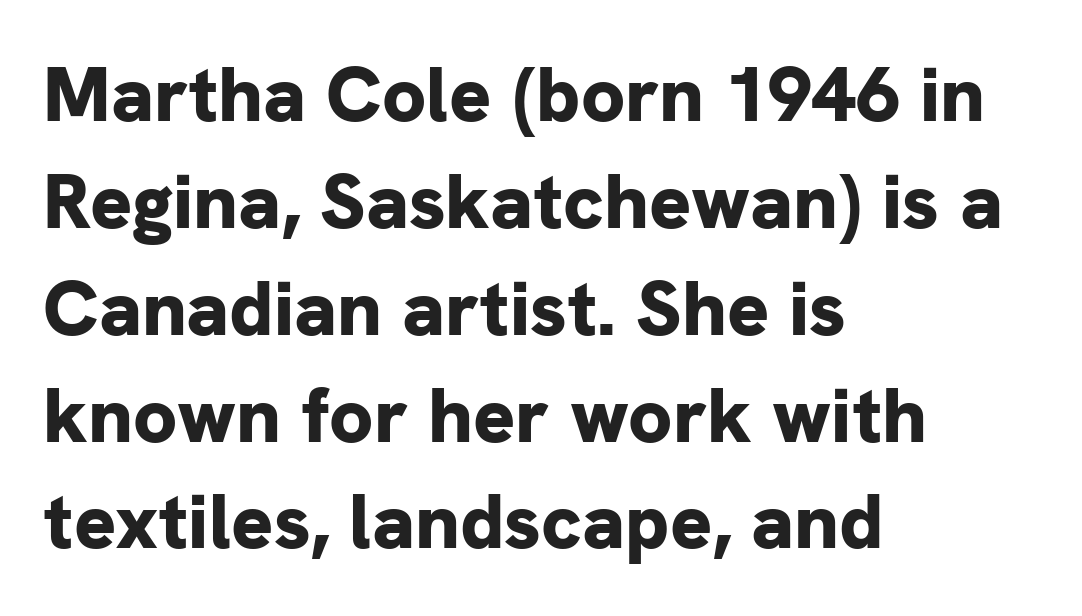
The image shows 78 px bold sans-serif type, upright; set left-aligned, normal line spacing (1.37x), normal letter spacing, not underlined; low stroke contrast and a medium x-height.
